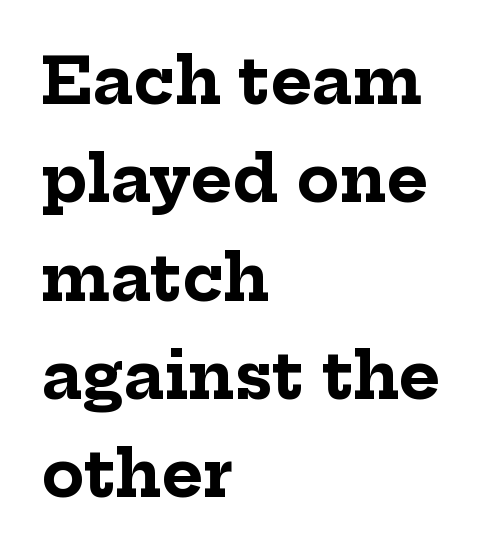
{"serif": "yes", "italic": "no", "bold": "yes", "weight": "bold", "width": "normal", "stroke_contrast": "low", "x_height": "medium", "monospaced": "no", "underline": "no", "align": "left", "line_spacing": "normal", "line_spacing_ratio": 1.56, "letter_spacing": "normal", "letter_spacing_em": 0.0, "glyph_px": 63}
